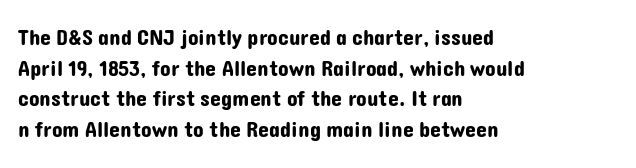
{"italic": "no", "underline": "no", "align": "left", "line_spacing": "normal", "line_spacing_ratio": 1.39, "letter_spacing": "normal", "letter_spacing_em": 0.0, "glyph_px": 22}
